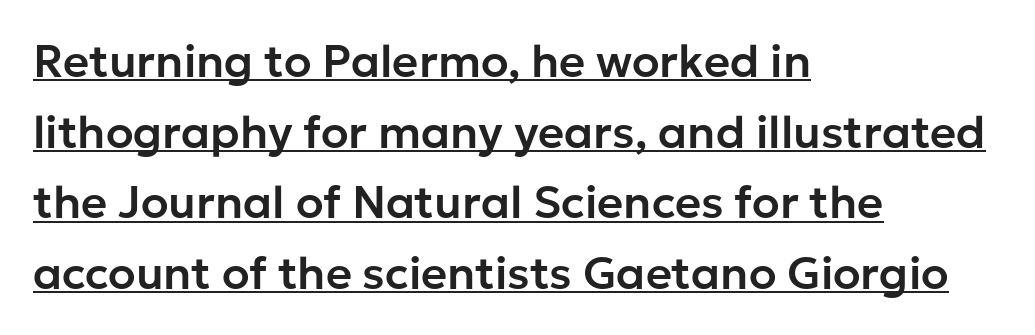
The image shows 45 px sans-serif type, upright; set left-aligned, normal line spacing (1.57x), normal letter spacing, underlined; low stroke contrast and a medium x-height.
